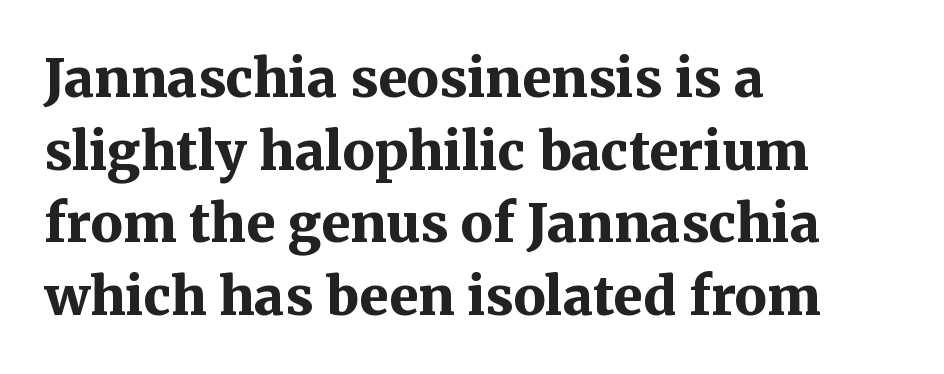
The image shows 53 px bold serif type, upright; set left-aligned, normal line spacing (1.37x), normal letter spacing, not underlined; medium stroke contrast and a medium x-height.
